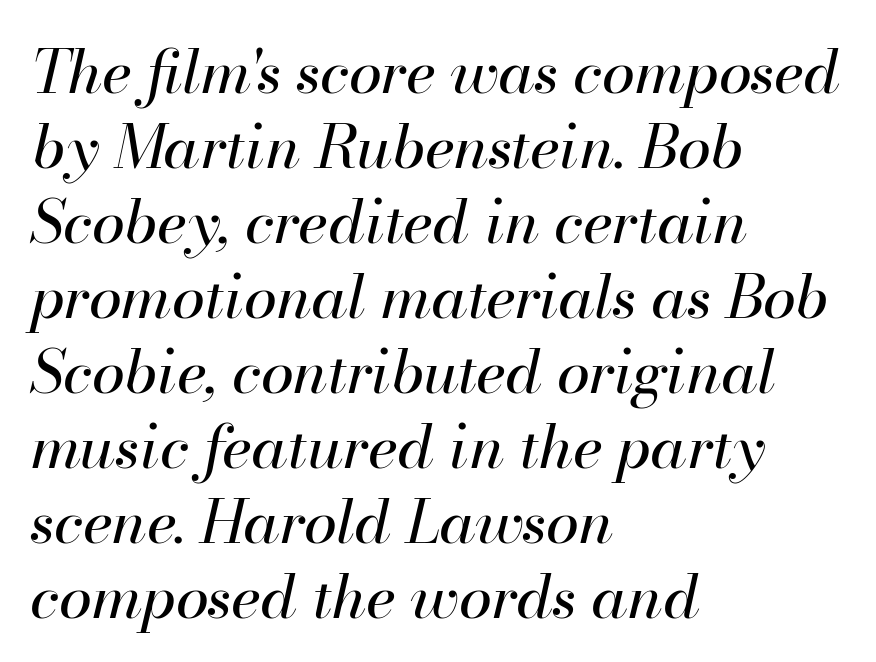
The image shows 60 px regular-weight type, italic (leaning right); set left-aligned, normal line spacing (1.25x), normal letter spacing, not underlined; high stroke contrast and a small x-height.
